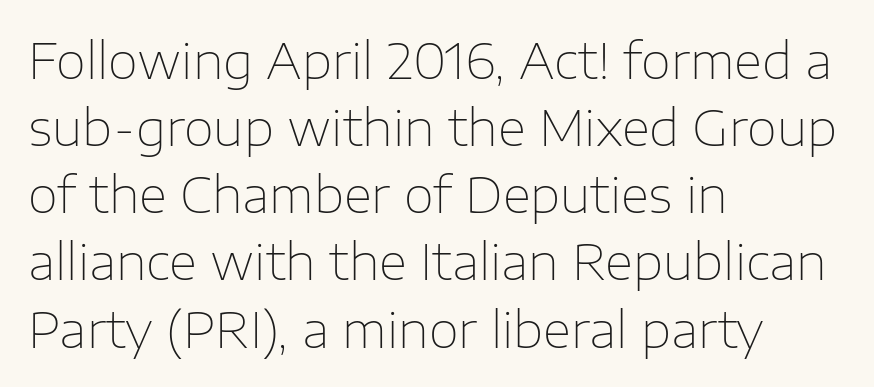
The image shows 49 px thin sans-serif type, upright; set left-aligned, normal line spacing (1.37x), normal letter spacing, not underlined; low stroke contrast and a medium x-height.
